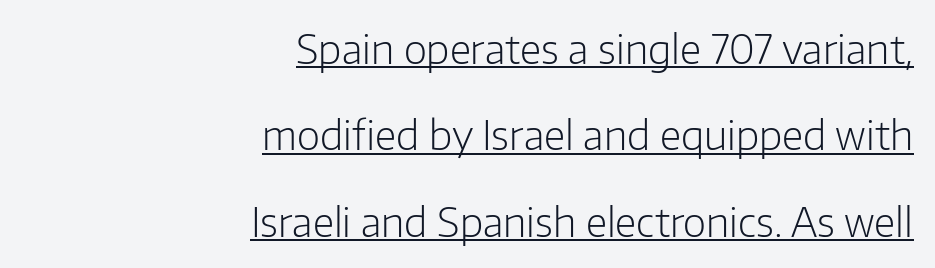
The image shows 40 px light sans-serif type, upright; set right-aligned, loose line spacing (2.16x), normal letter spacing, underlined; low stroke contrast and a medium x-height.
